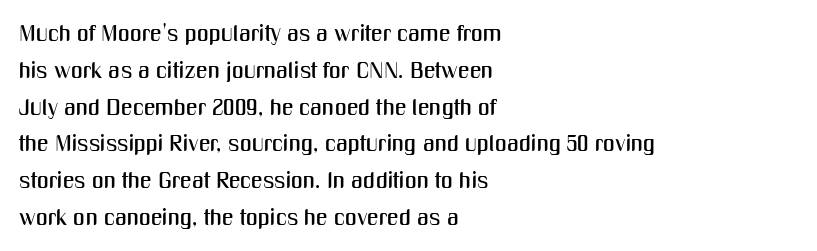
{"italic": "no", "underline": "no", "align": "left", "line_spacing": "normal", "line_spacing_ratio": 1.6, "letter_spacing": "normal", "letter_spacing_em": 0.0, "glyph_px": 23}
